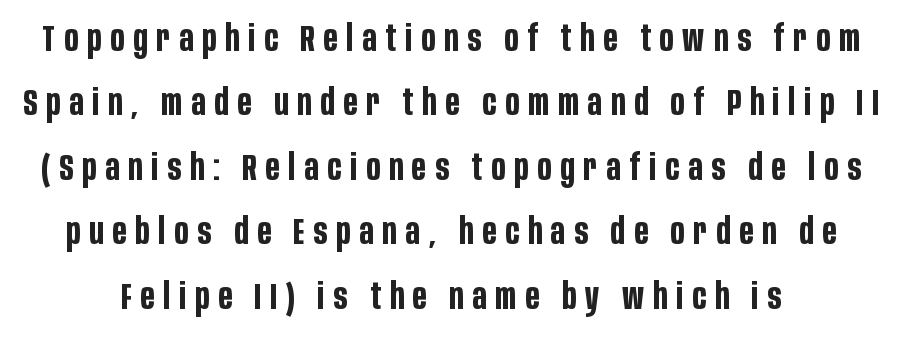
Every letter is thick-stroked: bold, no question. Check the space under the baseline: it is left empty. A sans-serif font was chosen for this passage. Display-style spreading of the glyphs; the letterfit is very open. Ascenders rise straight up at ninety degrees.
